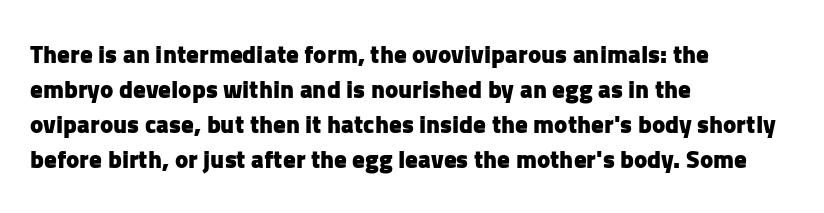
{"italic": "no", "bold": "yes", "underline": "no", "align": "left", "line_spacing": "normal", "line_spacing_ratio": 1.4, "letter_spacing": "normal", "letter_spacing_em": 0.0, "glyph_px": 25}
